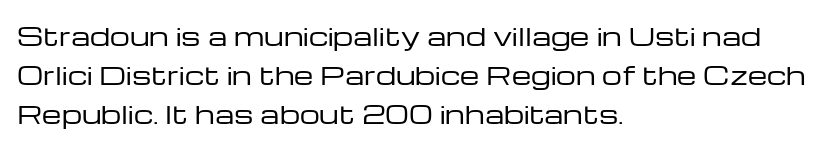
{"italic": "no", "bold": "no", "underline": "no", "align": "left", "line_spacing": "normal", "line_spacing_ratio": 1.57, "letter_spacing": "normal", "letter_spacing_em": 0.0, "glyph_px": 25}
